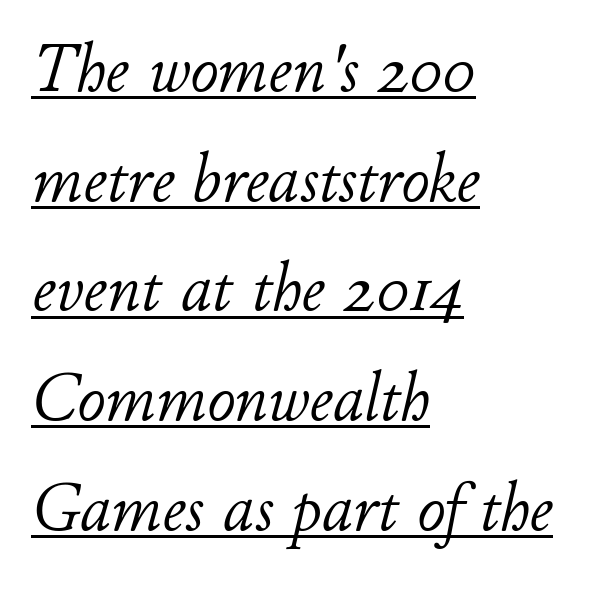
Q: Is the text bold? A: No.
Q: Is the text italic (slanted)? A: Yes, it leans right by about 11 degrees.
Q: Is the text underlined? A: Yes.
Q: How is the paragraph aligned? A: Left-aligned.
Q: Is the spacing between letters normal or unusually wide? A: Normal.
Q: Is the spacing between lines tight, normal or loose? A: Normal.
Q: Width (condensed, normal, or wide)? A: Normal.
Q: Stroke contrast? A: Low.
Q: x-height? A: Small.
Q: Monospaced? A: No.
